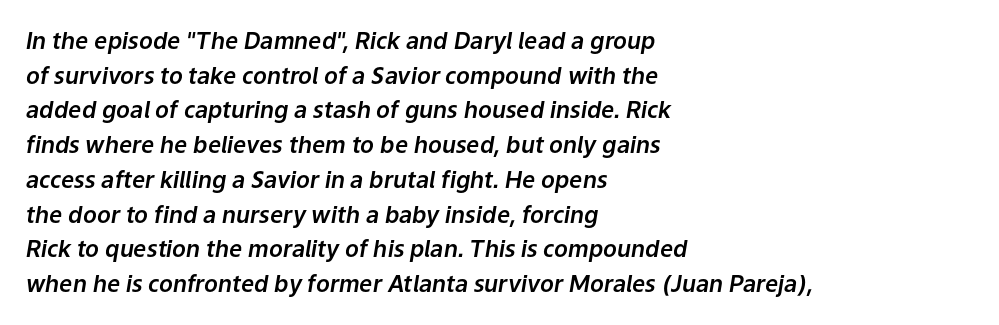
{"italic": "yes", "lean": "right", "slant_degrees": 9, "underline": "no", "align": "left", "line_spacing": "normal", "line_spacing_ratio": 1.51, "letter_spacing": "normal", "letter_spacing_em": 0.0, "glyph_px": 23}
